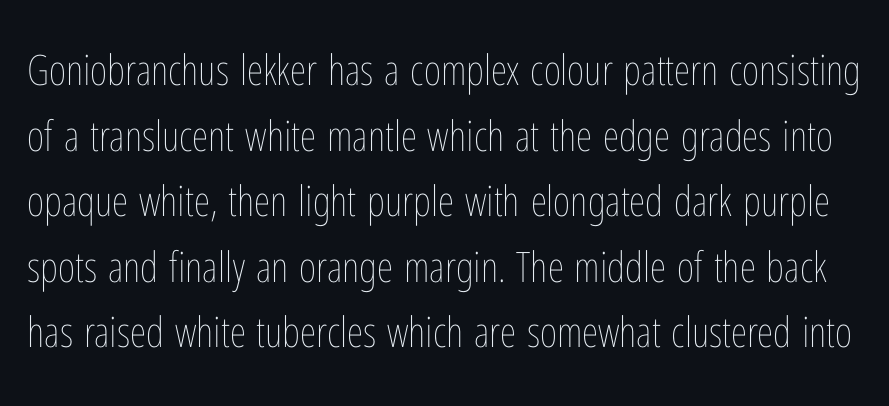
The image shows 42 px thin, condensed type, upright; set normal line spacing (1.56x), normal letter spacing, not underlined; low stroke contrast and a medium x-height.
